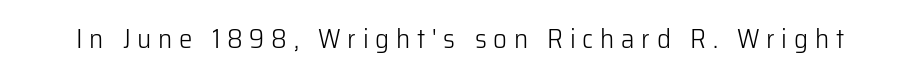
Q: Is the text bold? A: No.
Q: Is the text italic (slanted)? A: No, it is upright.
Q: Is the text underlined? A: No.
Q: Is the spacing between letters normal or unusually wide? A: Unusually wide.
